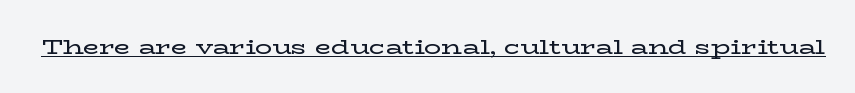
{"italic": "no", "underline": "yes", "letter_spacing": "normal", "letter_spacing_em": 0.0, "glyph_px": 21}
